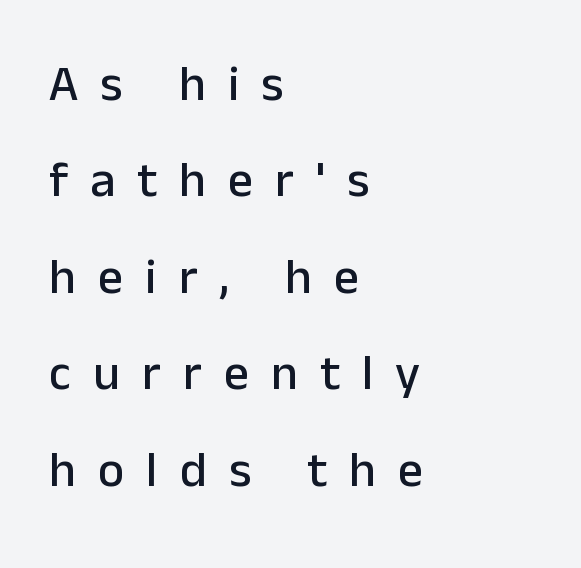
The tracking reads as deliberately expanded to a designer's eye. Serifs: no, the terminals of the letterforms are clean. Designer's note — italics off, roman on. Proportional: the letters do not fall into vertical columns. Has an underline been added? It has not. The leading is generous, giving the passage an open texture.
